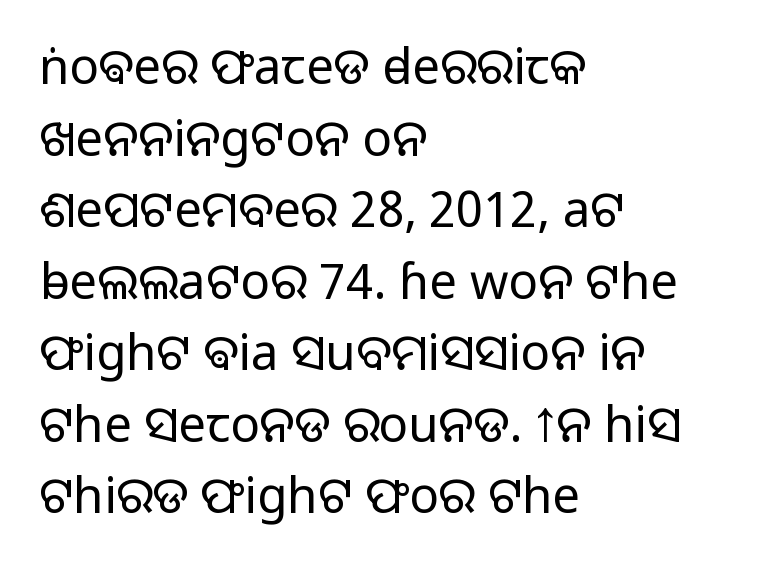
{"serif": "no", "italic": "no", "bold": "no", "weight": "light", "width": "normal", "stroke_contrast": "low", "x_height": "medium", "monospaced": "no", "underline": "no", "align": "left", "line_spacing": "normal", "line_spacing_ratio": 1.46, "letter_spacing": "normal", "letter_spacing_em": 0.0, "glyph_px": 49}
